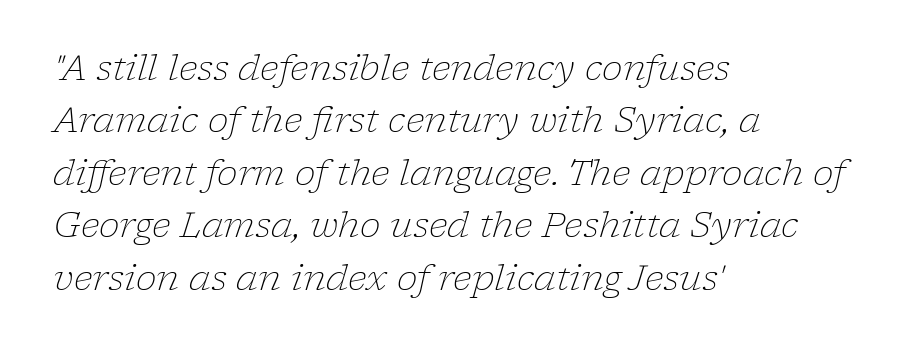
{"serif": "yes", "italic": "yes", "lean": "right", "slant_degrees": 17, "bold": "no", "weight": "light", "width": "normal", "stroke_contrast": "low", "x_height": "medium", "monospaced": "no", "underline": "no", "align": "left", "line_spacing": "normal", "line_spacing_ratio": 1.5, "letter_spacing": "normal", "letter_spacing_em": 0.0, "glyph_px": 35}
